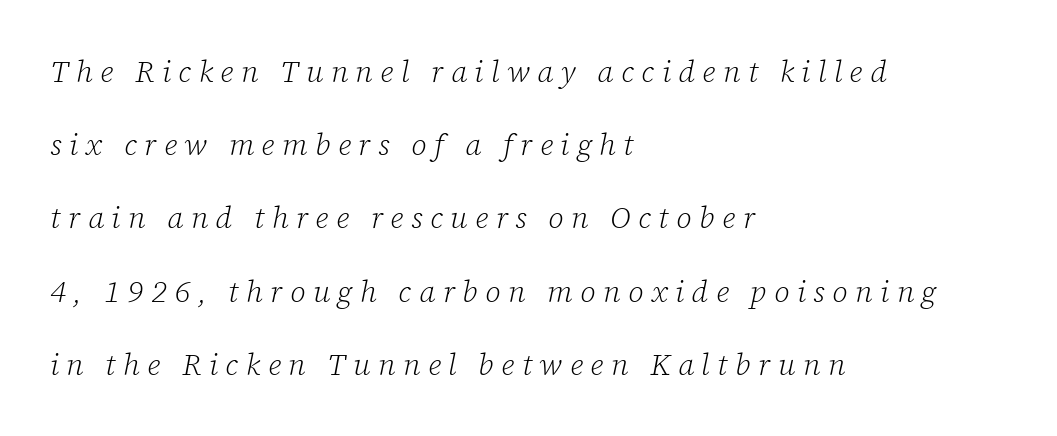
You can tell it's italic because the verticals aren't actually vertical. Short and long lines alike share a common starting point at left. The area under the type is left untouched. You could not count columns in this text — the font is proportionally spaced. Observe the wide spacing: letters keep a clear distance from each other. Summary of vertical rhythm: relaxed, with wide interline spacing.
